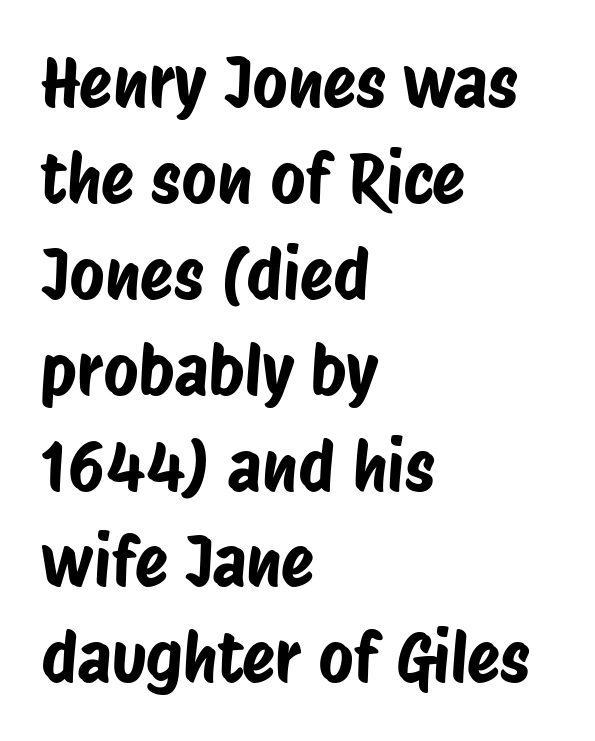
{"serif": "no", "width": "condensed", "stroke_contrast": "low", "x_height": "large", "monospaced": "no", "underline": "no", "align": "left", "line_spacing": "normal", "line_spacing_ratio": 1.41, "letter_spacing": "normal", "letter_spacing_em": 0.0, "glyph_px": 68}
